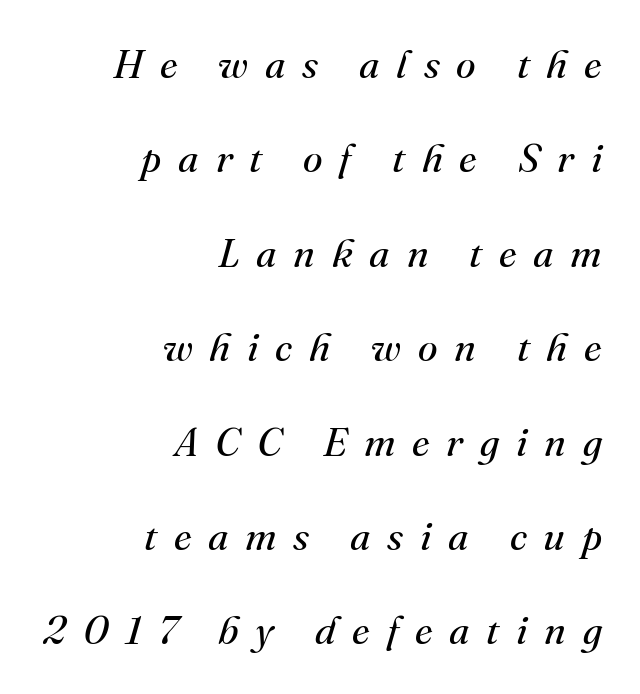
{"serif": "yes", "italic": "yes", "lean": "right", "slant_degrees": 16, "bold": "no", "weight": "regular", "width": "normal", "stroke_contrast": "medium", "x_height": "small", "monospaced": "no", "underline": "no", "align": "right", "line_spacing": "loose", "line_spacing_ratio": 2.36, "letter_spacing": "wide", "letter_spacing_em": 0.42, "glyph_px": 40}
